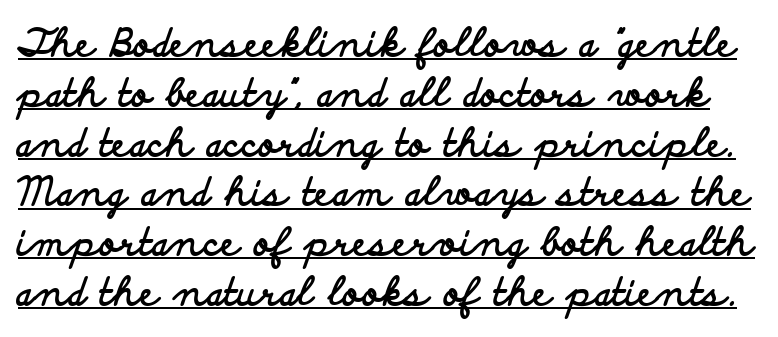
A typesetter would call this leading conventional body-copy spacing. The face used here is rendered with its standard letterfit. Proportional: the letters do not fall into vertical columns. Serifs: no, the terminals of the letterforms are clean. As a designer I'd log this as weight 700, bold.
